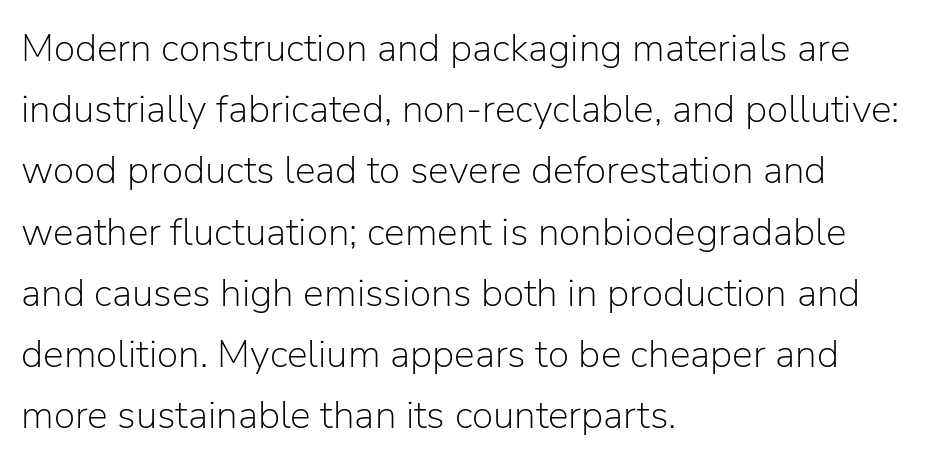
The image shows 39 px light sans-serif type, upright; set left-aligned, normal line spacing (1.57x), normal letter spacing, not underlined; low stroke contrast and a medium x-height.
